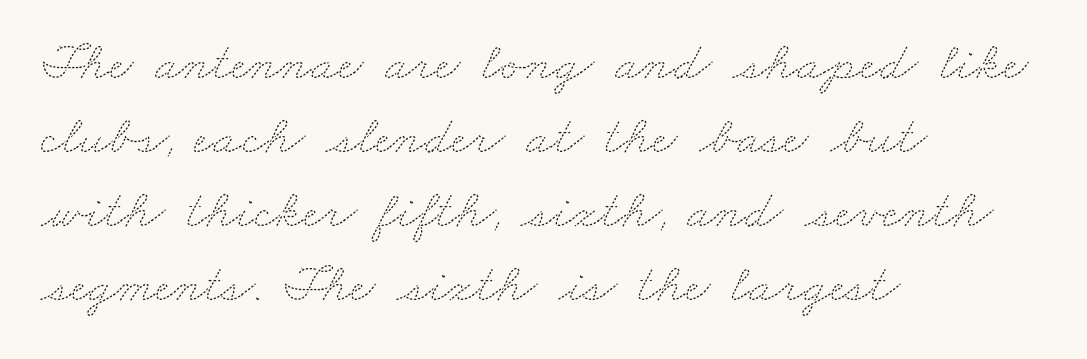
{"bold": "no", "weight": "thin", "width": "wide", "stroke_contrast": "medium", "x_height": "small", "monospaced": "no", "underline": "no", "align": "left", "line_spacing": "normal", "line_spacing_ratio": 1.37, "letter_spacing": "normal", "letter_spacing_em": 0.0, "glyph_px": 54}
